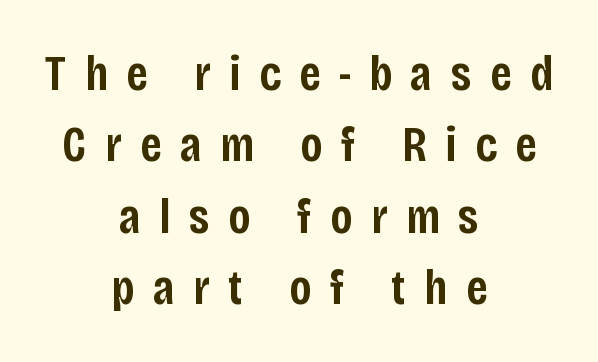
The image shows 50 px semibold, condensed sans-serif type, upright; set centered, normal line spacing (1.43x), unusually wide letter spacing (+0.37 em), not underlined; low stroke contrast and a large x-height.
